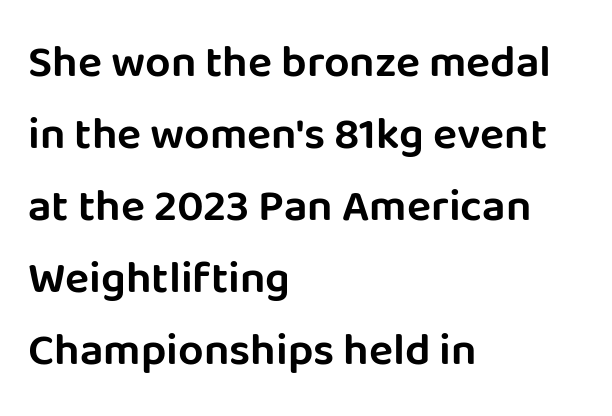
Q: Is the text italic (slanted)? A: No, it is upright.
Q: Is the typeface a serif or a sans-serif typeface? A: Sans-serif.
Q: Is the text underlined? A: No.
Q: How is the paragraph aligned? A: Left-aligned.
Q: Is the spacing between letters normal or unusually wide? A: Normal.
Q: Is the spacing between lines tight, normal or loose? A: Normal.
Q: Width (condensed, normal, or wide)? A: Normal.
Q: Stroke contrast? A: Low.
Q: x-height? A: Large.
Q: Monospaced? A: No.
